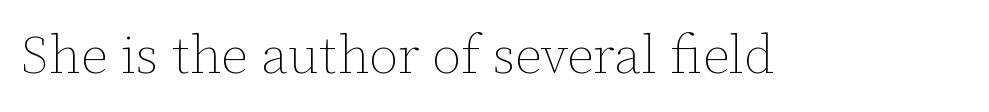
Q: Is the text bold? A: No.
Q: Is the text italic (slanted)? A: No, it is upright.
Q: Is the text underlined? A: No.
Q: Is the spacing between letters normal or unusually wide? A: Normal.
Q: Width (condensed, normal, or wide)? A: Normal.
Q: Stroke contrast? A: Low.
Q: x-height? A: Medium.
Q: Monospaced? A: No.
